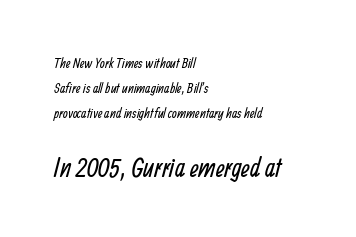
Q: Is the text bold? A: No.
Q: Is the text underlined? A: No.
Q: How is the paragraph aligned? A: Left-aligned.
Q: Is the spacing between letters normal or unusually wide? A: Normal.
Q: Which block of text is set in a larger size, the first (top) or the second (bottom)? A: The second (bottom) one.
